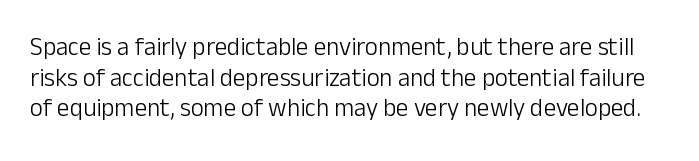
Q: Is the text bold? A: No.
Q: Is the text italic (slanted)? A: No, it is upright.
Q: Is the text underlined? A: No.
Q: Is the spacing between letters normal or unusually wide? A: Normal.
